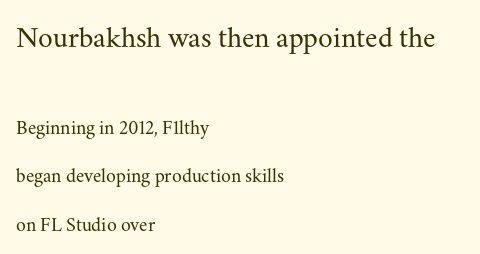
{"serif": "yes", "italic": "no", "bold": "no", "weight": "regular", "width": "normal", "stroke_contrast": "medium", "x_height": "small", "monospaced": "no", "underline": "no", "align": "left", "line_spacing": "loose", "line_spacing_ratio": 2.43, "letter_spacing": "normal", "letter_spacing_em": 0.0, "larger_block": "first", "size_ratio": 1.5, "glyph_px": 30}
